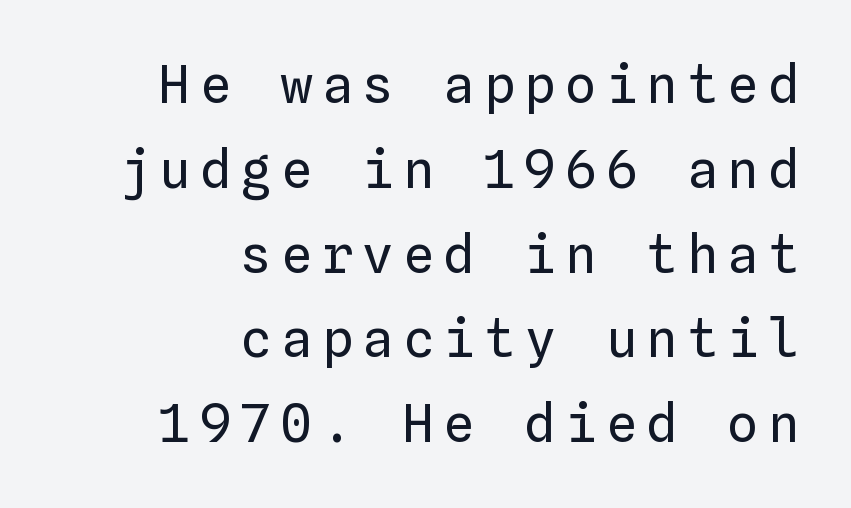
Q: Is the text bold? A: No.
Q: Is the text italic (slanted)? A: No, it is upright.
Q: Is the text underlined? A: No.
Q: How is the paragraph aligned? A: Right-aligned.
Q: Is the spacing between lines tight, normal or loose? A: Normal.
Q: Width (condensed, normal, or wide)? A: Normal.
Q: Stroke contrast? A: Low.
Q: x-height? A: Medium.
Q: Monospaced? A: Yes.
